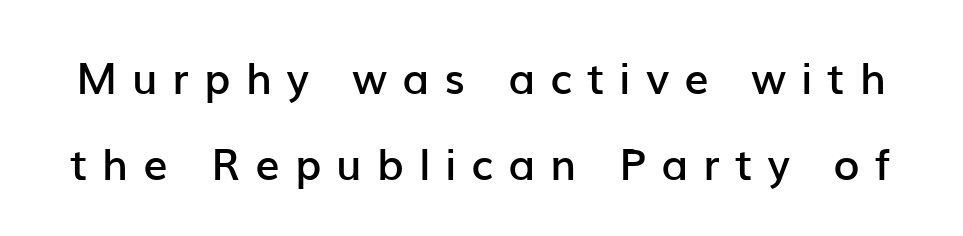
{"serif": "no", "italic": "no", "bold": "semi", "weight": "semibold", "width": "normal", "stroke_contrast": "low", "x_height": "medium", "monospaced": "no", "underline": "no", "line_spacing": "loose", "line_spacing_ratio": 2.0, "letter_spacing": "wide", "letter_spacing_em": 0.35, "glyph_px": 43}
